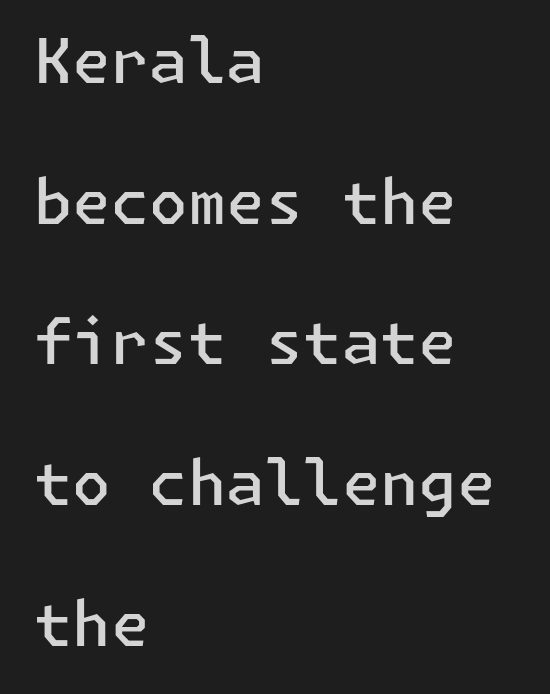
Q: Is the text bold? A: Semi-bold.
Q: Is the text italic (slanted)? A: No, it is upright.
Q: Is the typeface a serif or a sans-serif typeface? A: Sans-serif.
Q: Is the text underlined? A: No.
Q: How is the paragraph aligned? A: Left-aligned.
Q: Is the spacing between letters normal or unusually wide? A: Normal.
Q: Is the spacing between lines tight, normal or loose? A: Loose.
Q: Width (condensed, normal, or wide)? A: Normal.
Q: Stroke contrast? A: Low.
Q: x-height? A: Medium.
